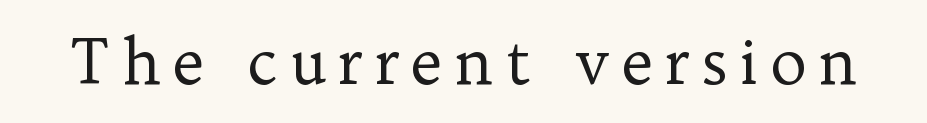
{"serif": "yes", "italic": "no", "bold": "no", "weight": "regular", "width": "normal", "stroke_contrast": "low", "x_height": "medium", "monospaced": "no", "underline": "no", "glyph_px": 62}
